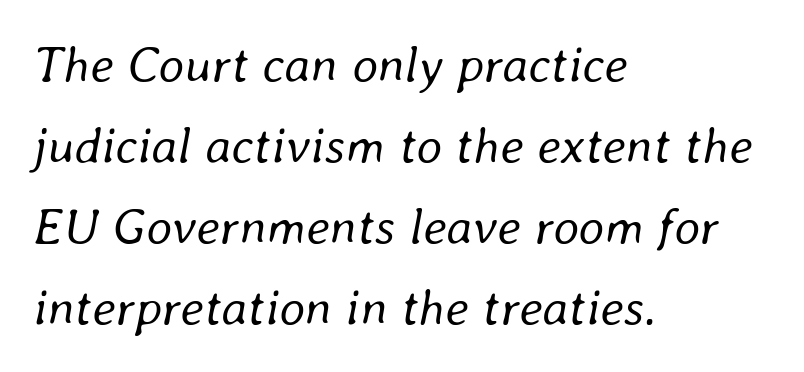
Q: Is the text bold? A: No.
Q: Is the text italic (slanted)? A: Yes, it leans right by about 8 degrees.
Q: Is the text underlined? A: No.
Q: How is the paragraph aligned? A: Left-aligned.
Q: Is the spacing between letters normal or unusually wide? A: Normal.
Q: Is the spacing between lines tight, normal or loose? A: Normal.
Q: Width (condensed, normal, or wide)? A: Normal.
Q: Stroke contrast? A: Low.
Q: x-height? A: Medium.
Q: Monospaced? A: No.
